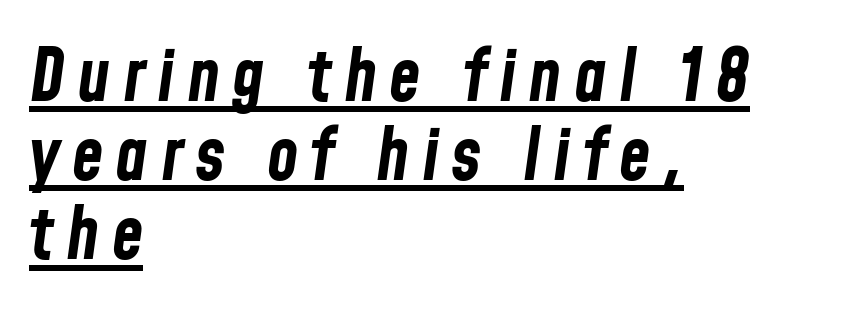
{"italic": "yes", "lean": "right", "slant_degrees": 8, "bold": "yes", "weight": "bold", "width": "condensed", "stroke_contrast": "low", "x_height": "medium", "monospaced": "no", "underline": "yes", "align": "left", "line_spacing": "tight", "line_spacing_ratio": 1.1, "glyph_px": 72}
